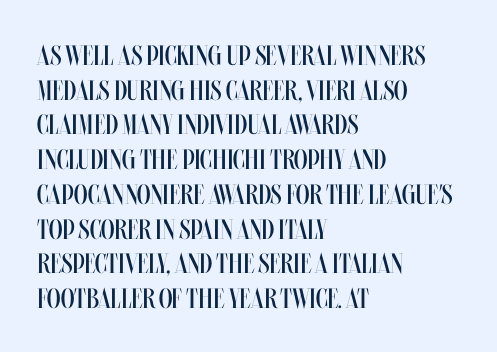
{"italic": "no", "bold": "no", "weight": "regular", "width": "condensed", "stroke_contrast": "medium", "x_height": "large", "monospaced": "no", "underline": "no", "align": "left", "line_spacing_ratio": 1.24, "letter_spacing": "normal", "letter_spacing_em": 0.0, "glyph_px": 28}
